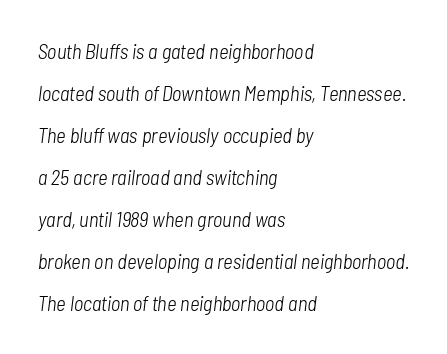
Spacing between characters is what you'd get straight out of the box. The line-height multiplier appears high, well above default. Horizontal alignment here is leftward, the default for most running prose. Caption: face not bold, strokes unweighted. Underlining? Definitely not there. Observe the lean: these are italic letterforms.
